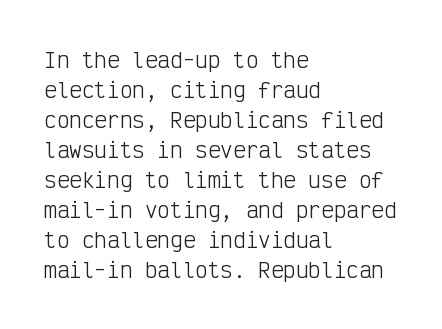
Q: Is the text bold? A: No.
Q: Is the text italic (slanted)? A: No, it is upright.
Q: Is the text underlined? A: No.
Q: How is the paragraph aligned? A: Left-aligned.
Q: Is the spacing between letters normal or unusually wide? A: Normal.
Q: Is the spacing between lines tight, normal or loose? A: Normal.
